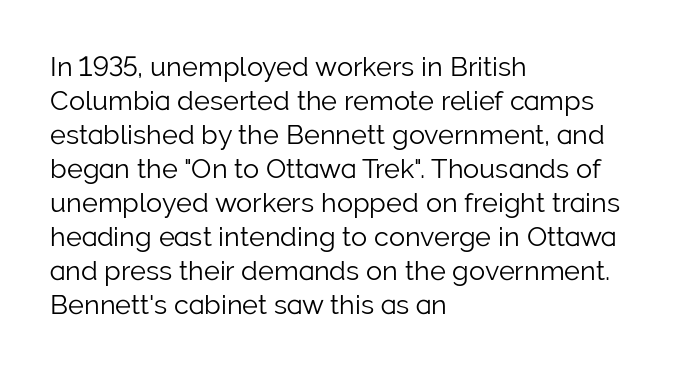
Vertically, the passage feels balanced, rows spaced as you'd expect. The strip under each line holds only bare page. Weight: in the light-to-regular range. Glyph-to-glyph distance matches everyday printed text.
